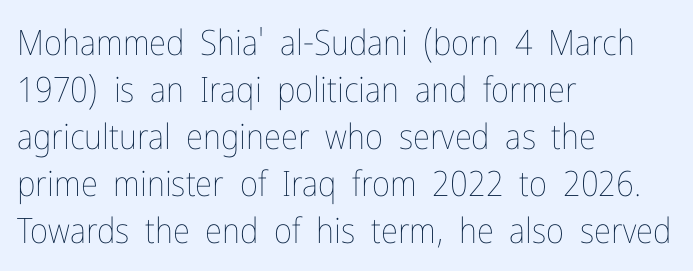
The image shows 35 px thin, condensed type, upright; set left-aligned, normal line spacing (1.34x), normal letter spacing, not underlined; low stroke contrast and a medium x-height.
